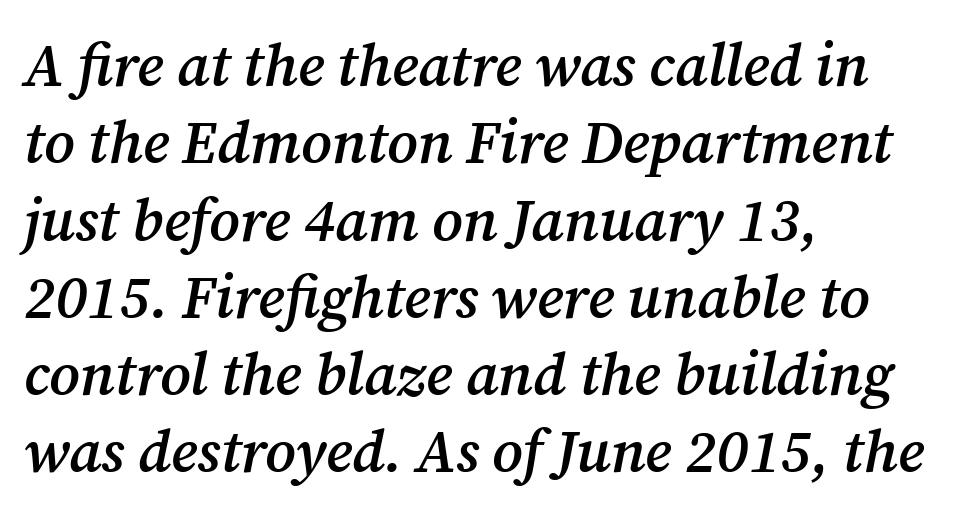
Designer's note — italics engaged. A typesetter would call this proportional, since set widths differ per character. Has an underline been added? It has not. The lines are quadded left. A fair bit of extra ink — the face is semibold, not bold. Type style note: has serifs.
